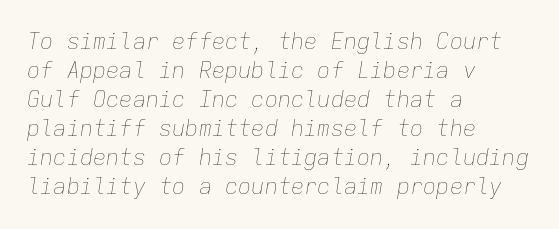
The image shows 22 px text type, italic (leaning right); set left-aligned, normal line spacing (1.32x), normal letter spacing, not underlined.
